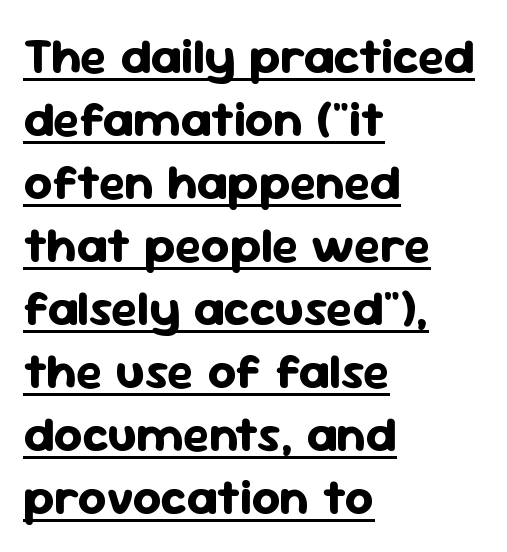
Where is the straight margin? On the left. Honestly, the underline is the first thing you notice here. This is the regular roman posture of the typeface. The tracking reads as untouched default to a designer's eye.
